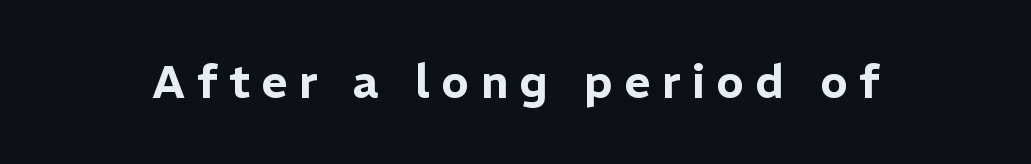
{"serif": "no", "italic": "no", "width": "normal", "stroke_contrast": "low", "x_height": "medium", "monospaced": "no", "underline": "no", "letter_spacing": "wide", "letter_spacing_em": 0.26, "glyph_px": 45}
